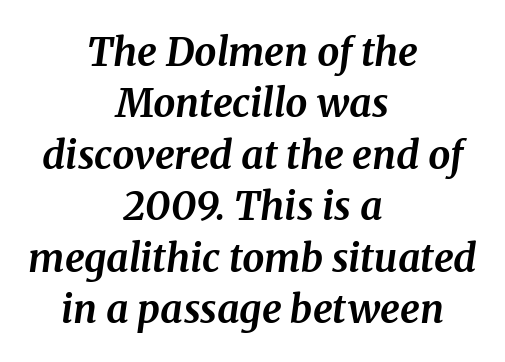
Q: Is the text bold? A: Yes.
Q: Is the text italic (slanted)? A: Yes, it leans right by about 8 degrees.
Q: Is the typeface a serif or a sans-serif typeface? A: Serif.
Q: Is the text underlined? A: No.
Q: How is the paragraph aligned? A: Centered.
Q: Is the spacing between letters normal or unusually wide? A: Normal.
Q: Is the spacing between lines tight, normal or loose? A: Normal.
Q: Width (condensed, normal, or wide)? A: Normal.
Q: Stroke contrast? A: Medium.
Q: x-height? A: Medium.
Q: Monospaced? A: No.
